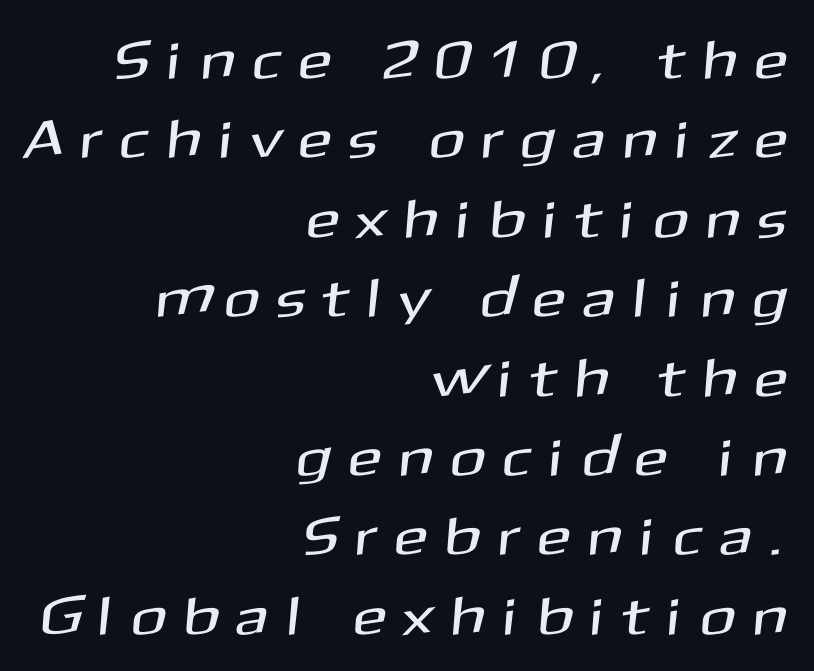
{"serif": "no", "width": "normal", "stroke_contrast": "medium", "x_height": "medium", "monospaced": "no", "underline": "no", "align": "right", "line_spacing": "normal", "line_spacing_ratio": 1.47, "letter_spacing": "wide", "letter_spacing_em": 0.39, "glyph_px": 54}
